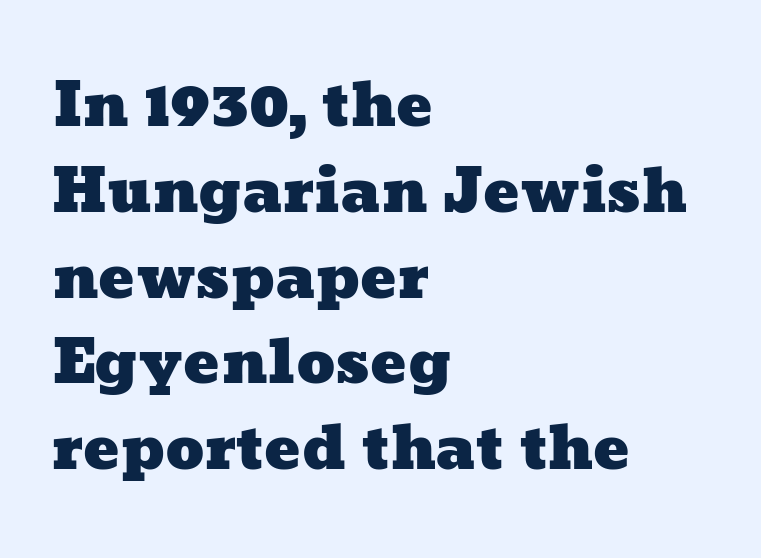
{"width": "wide", "stroke_contrast": "low", "x_height": "medium", "monospaced": "no", "underline": "no", "align": "left", "line_spacing": "normal", "line_spacing_ratio": 1.43, "letter_spacing": "normal", "letter_spacing_em": 0.0, "glyph_px": 60}
